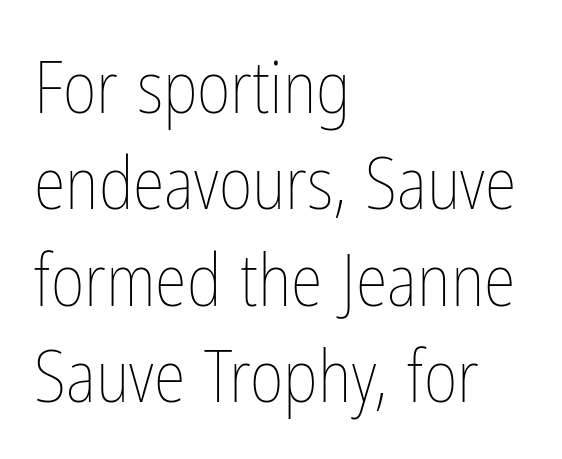
{"italic": "no", "bold": "no", "weight": "thin", "width": "condensed", "stroke_contrast": "low", "x_height": "medium", "monospaced": "no", "underline": "no", "align": "left", "line_spacing": "normal", "line_spacing_ratio": 1.32, "letter_spacing": "normal", "letter_spacing_em": 0.0, "glyph_px": 73}
